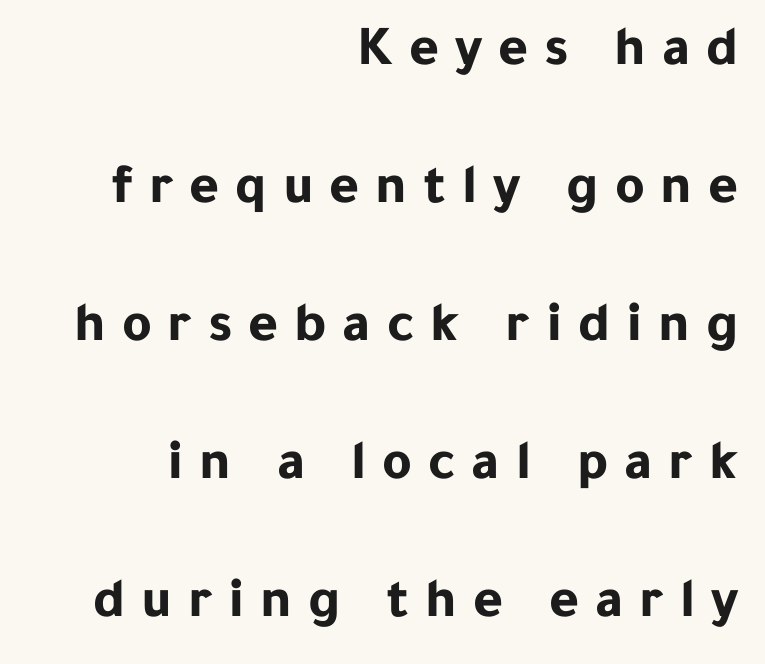
Q: Is the text bold? A: Yes.
Q: Is the text italic (slanted)? A: No, it is upright.
Q: Is the typeface a serif or a sans-serif typeface? A: Sans-serif.
Q: Is the text underlined? A: No.
Q: How is the paragraph aligned? A: Right-aligned.
Q: Is the spacing between letters normal or unusually wide? A: Unusually wide.
Q: Is the spacing between lines tight, normal or loose? A: Loose.
Q: Width (condensed, normal, or wide)? A: Normal.
Q: Stroke contrast? A: Low.
Q: x-height? A: Medium.
Q: Monospaced? A: No.
